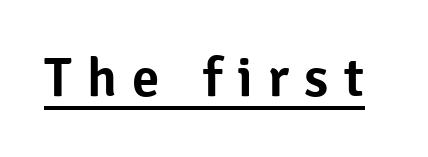
Characters follow at a spacing far wider than the type designer built in. The passage shown is underscored from start to finish. Typographically, this falls in the sans-serif category. The specimen reads as upright at a glance. Proportional: the letters do not fall into vertical columns.
